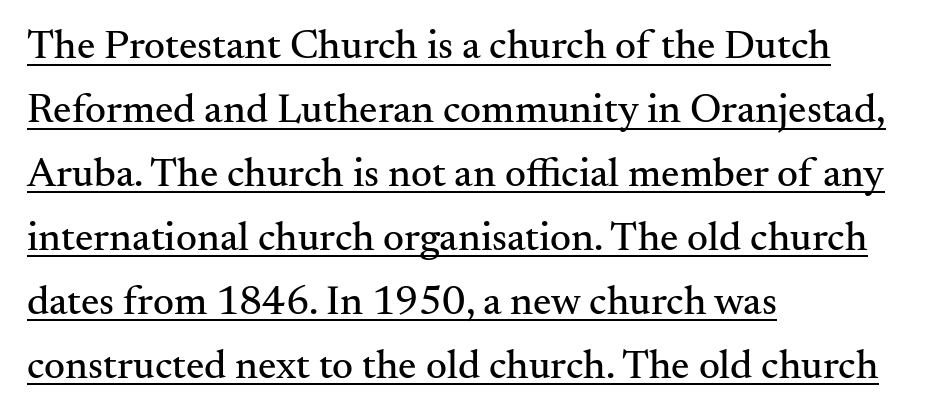
Q: Is the text italic (slanted)? A: No, it is upright.
Q: Is the typeface a serif or a sans-serif typeface? A: Serif.
Q: Is the text underlined? A: Yes.
Q: How is the paragraph aligned? A: Left-aligned.
Q: Is the spacing between letters normal or unusually wide? A: Normal.
Q: Is the spacing between lines tight, normal or loose? A: Normal.
Q: Width (condensed, normal, or wide)? A: Normal.
Q: Stroke contrast? A: Medium.
Q: x-height? A: Small.
Q: Monospaced? A: No.
